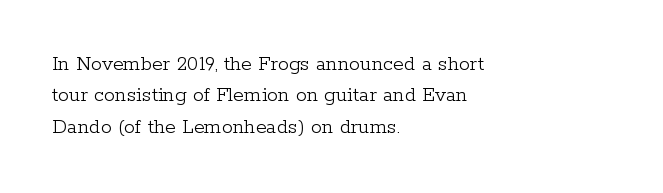
{"italic": "no", "bold": "no", "underline": "no", "align": "left", "line_spacing": "normal", "line_spacing_ratio": 1.43, "letter_spacing": "normal", "letter_spacing_em": 0.0, "glyph_px": 22}
